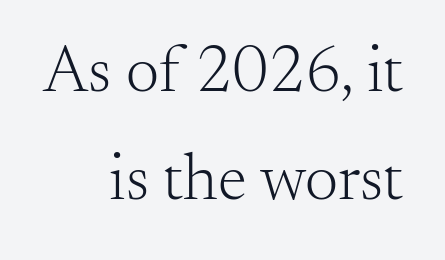
Posture: vertical. The area under the type is left untouched. Does the type have serifs? Yes, each stem ends in a small foot. These lines are set flush right with a ragged left edge.
